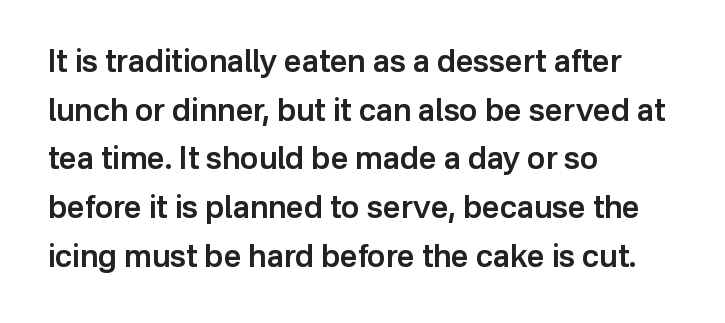
The image shows 31 px semibold sans-serif type, upright; set left-aligned, normal line spacing (1.57x), normal letter spacing, not underlined; low stroke contrast and a medium x-height.
